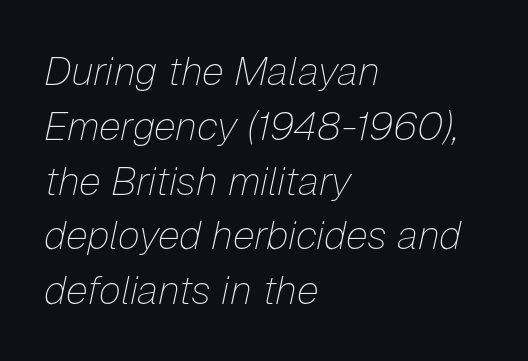
Q: Is the text bold? A: No.
Q: Is the text italic (slanted)? A: Yes, it leans right by about 12 degrees.
Q: Is the text underlined? A: No.
Q: How is the paragraph aligned? A: Left-aligned.
Q: Is the spacing between letters normal or unusually wide? A: Normal.
Q: Is the spacing between lines tight, normal or loose? A: Normal.
Q: Width (condensed, normal, or wide)? A: Normal.
Q: Stroke contrast? A: Low.
Q: x-height? A: Medium.
Q: Monospaced? A: No.
